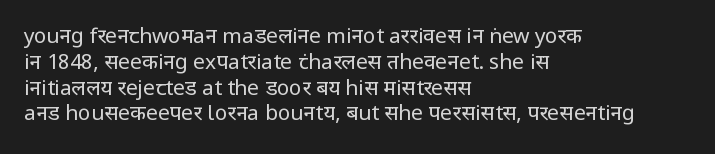
The image shows 21 px text type, upright; set left-aligned, line spacing 1.23x, normal letter spacing, not underlined.
